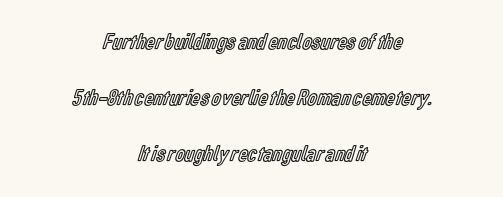
There is no visible air inserted between adjacent glyphs. Notice how the passage keeps no hard edge, just a central spine. Widely set lines give the paragraph a tall, airy silhouette. Honestly, there is no underline to notice here at all.
